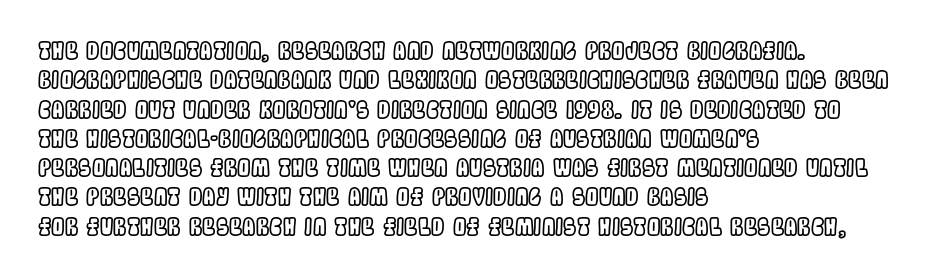
{"italic": "no", "underline": "no", "align": "left", "line_spacing_ratio": 1.22, "letter_spacing": "normal", "letter_spacing_em": 0.0, "glyph_px": 24}
